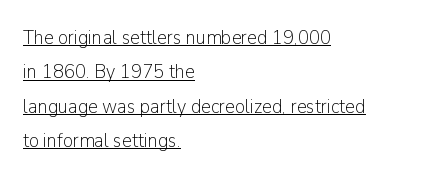
The type is set solid horizontally, with unmodified tracking. Heaviness? Minimal to ordinary, like unemphasized prose. Casual observation: everything's shoved over to the left. In designer terms, the underline attribute is active on this setting.
